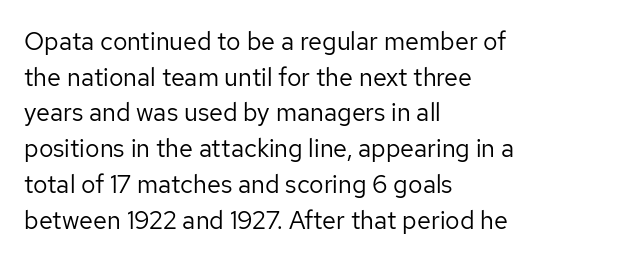
No word sits above an underline. These lines stack with their left ends in a neat column. The line-height multiplier appears to be the usual default. Ordinary non-slanted type is in use. Students, note that the glyphs here touch the page at normal intervals.
